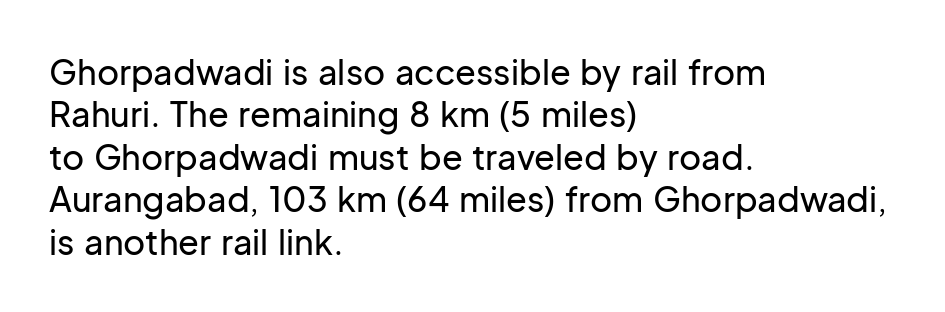
{"serif": "no", "italic": "no", "width": "normal", "stroke_contrast": "low", "x_height": "medium", "monospaced": "no", "underline": "no", "align": "left", "line_spacing": "normal", "line_spacing_ratio": 1.25, "letter_spacing": "normal", "letter_spacing_em": 0.0, "glyph_px": 34}
